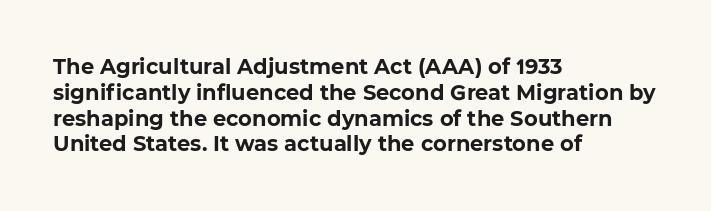
{"bold": "yes", "underline": "no", "align": "left", "line_spacing_ratio": 1.23, "letter_spacing": "normal", "letter_spacing_em": 0.0, "glyph_px": 21}
